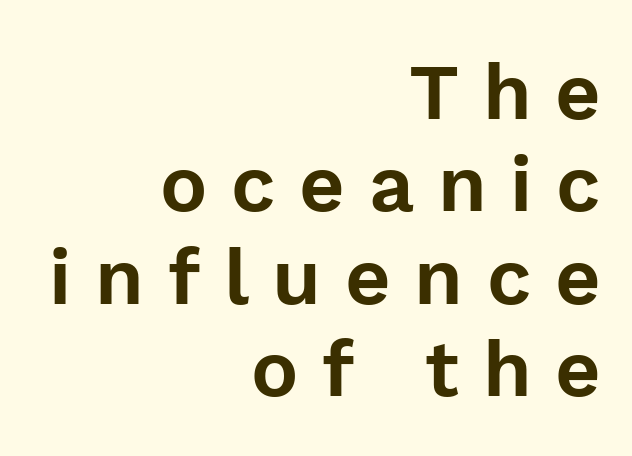
Honestly, the letter spacing is so wide it's the main thing you notice. These lines are composed in type without serifs. Type without underlining. If you drew a line through each stem, it would be perfectly vertical.
